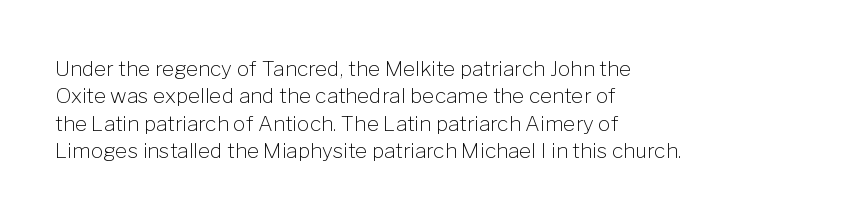
{"italic": "no", "bold": "no", "underline": "no", "align": "left", "line_spacing": "normal", "line_spacing_ratio": 1.3, "letter_spacing": "normal", "letter_spacing_em": 0.0, "glyph_px": 21}
